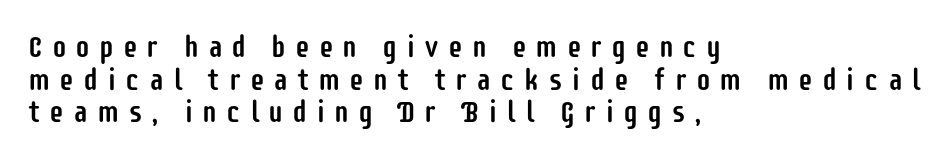
{"serif": "no", "italic": "no", "width": "condensed", "stroke_contrast": "low", "x_height": "large", "monospaced": "no", "underline": "no", "align": "left", "line_spacing": "tight", "line_spacing_ratio": 1.09, "letter_spacing": "wide", "letter_spacing_em": 0.29, "glyph_px": 30}
